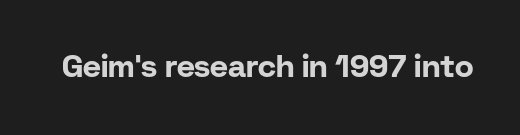
{"serif": "no", "italic": "no", "bold": "yes", "weight": "bold", "width": "normal", "stroke_contrast": "low", "x_height": "medium", "monospaced": "no", "underline": "no", "letter_spacing": "normal", "letter_spacing_em": 0.0, "glyph_px": 31}
